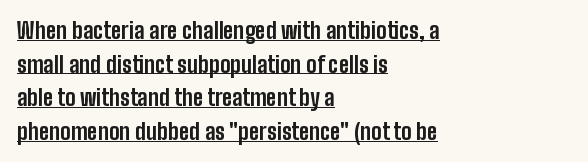
Q: Is the text bold? A: Yes.
Q: Is the text italic (slanted)? A: No, it is upright.
Q: Is the text underlined? A: Yes.
Q: How is the paragraph aligned? A: Left-aligned.
Q: Is the spacing between letters normal or unusually wide? A: Normal.
Q: Is the spacing between lines tight, normal or loose? A: Normal.
